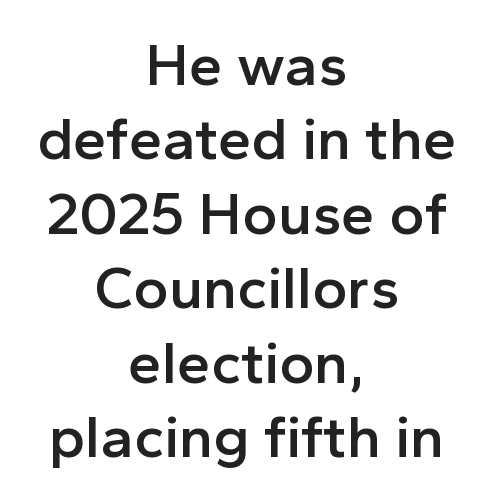
The image shows 60 px semibold sans-serif type, upright; set centered, line spacing 1.24x, normal letter spacing, not underlined; a medium x-height.
